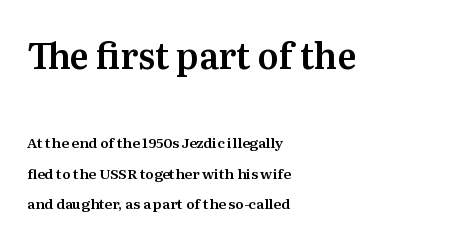
{"serif": "yes", "italic": "no", "width": "normal", "stroke_contrast": "medium", "x_height": "medium", "monospaced": "no", "underline": "no", "align": "left", "line_spacing": "loose", "line_spacing_ratio": 2.18, "letter_spacing": "normal", "letter_spacing_em": 0.0, "larger_block": "first", "size_ratio": 2.5, "glyph_px": 35}
